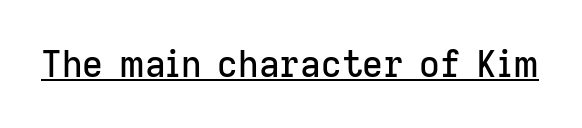
A sans-serif font was chosen for this passage. Ordinary non-slanted type is in use. Glyph-to-glyph distance matches everyday printed text. Compared with undecorated copy, this sample adds a rule below the words.
